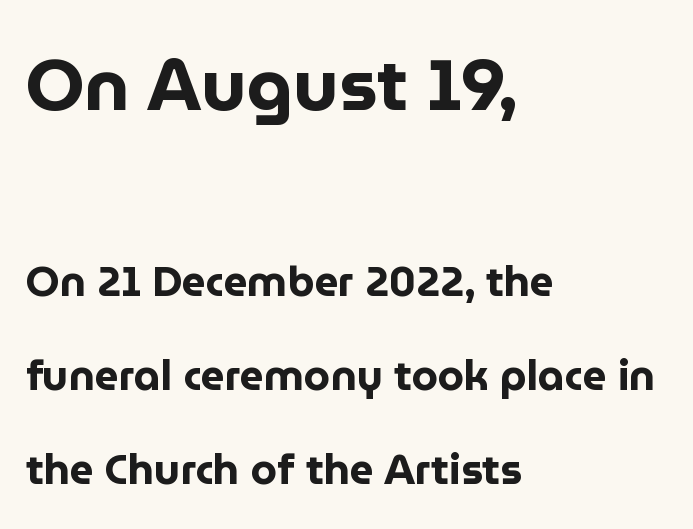
The image shows 73 px bold sans-serif type, upright; set left-aligned, loose line spacing (2.23x), normal letter spacing, not underlined; the first (top) block is 1.74x larger; low stroke contrast and a medium x-height.
